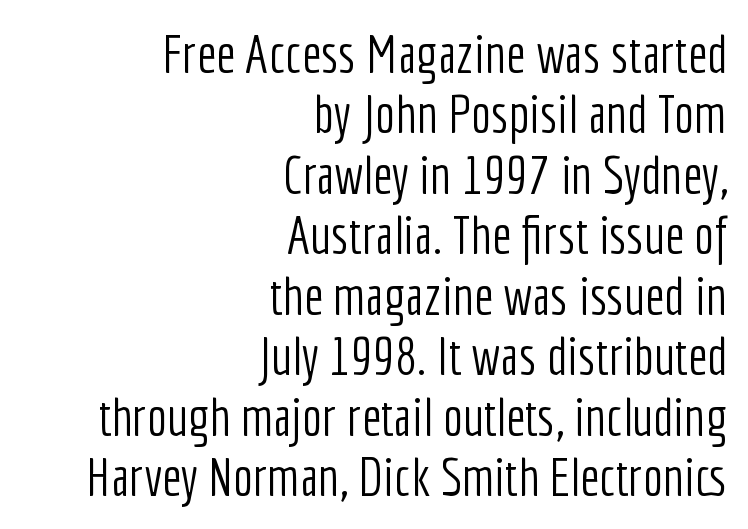
The gap between lines stays unmarked. Is the type heavy? It reads as light-to-regular instead. The passage is arranged like a letterhead date or caption credit — flush right. Horizontal bands of white between lines are thin slivers. Grotesque or geometric, the face here clearly has no serifs. There is no visible air inserted between adjacent glyphs.
